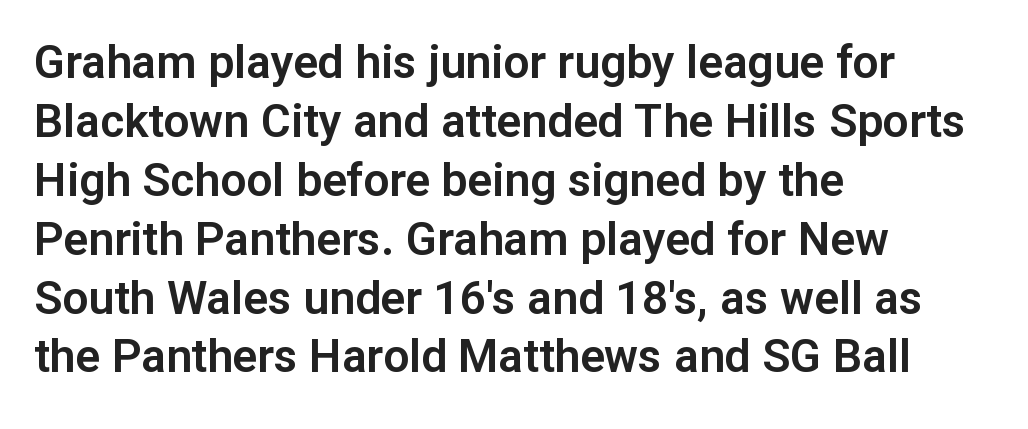
The image shows 46 px sans-serif type, upright; set left-aligned, normal line spacing (1.28x), normal letter spacing, not underlined; low stroke contrast and a medium x-height.
